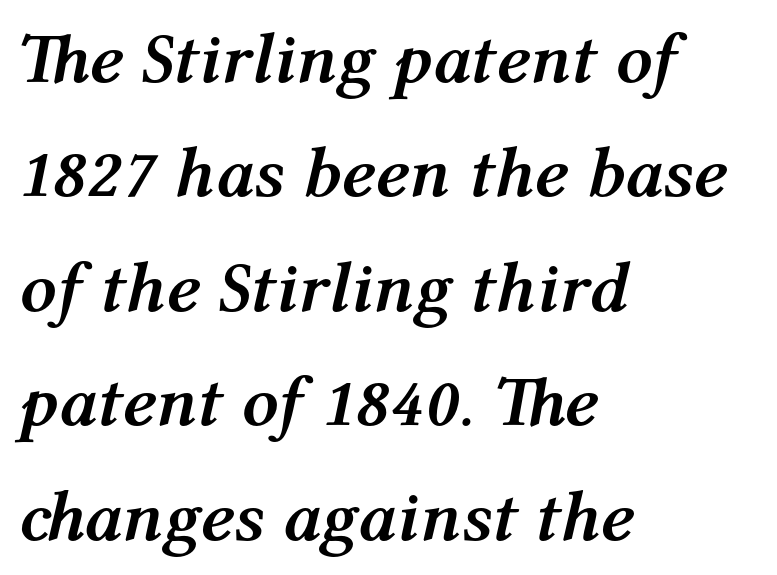
Line starts are locked; line ends wander. Glance below the letters and you will spot only blank space. Character widths vary here, with narrow letters taking less room than wide ones. Vertically, the passage feels balanced, rows spaced as you'd expect. Emphasis by weight is at full strength: bold.
